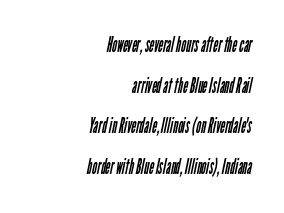
In terms of leading, this rendering errs on the spacious side. The rendering keeps characters at their native spacing. The words here are not underlined. The text block is weighted toward the right margin, trailing off unevenly leftward. The letters look calm and open, with moderate or lighter stems.
